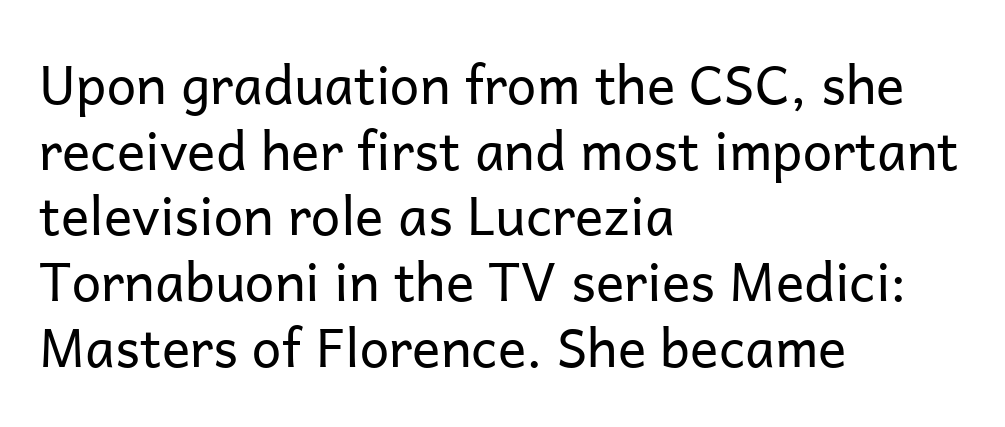
This sample uses a sans-serif face. Summary of weight: not heavy and not bold. The lines in this sample share a left origin and differ only in where they stop. Compared with typical body copy, the letter spacing here is the same. You can tell it's not italic because the verticals are truly vertical. Here the designer chose a conventional face with non-uniform glyph widths.
